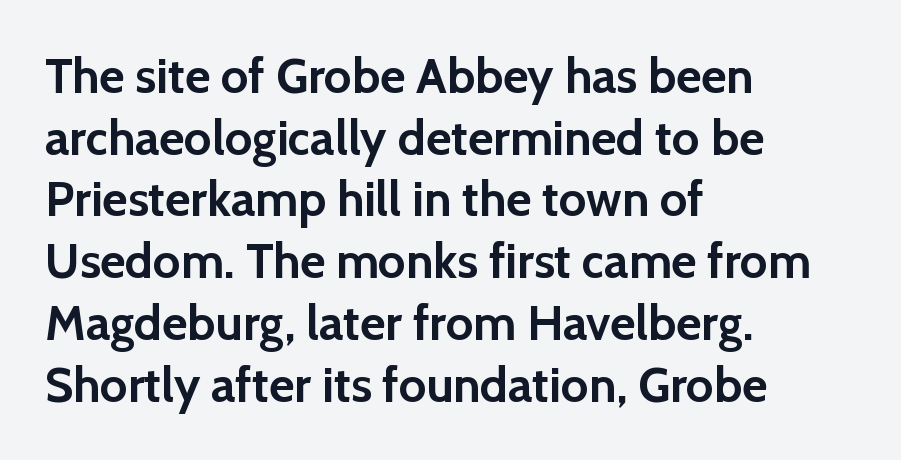
{"serif": "no", "italic": "no", "bold": "yes", "weight": "semibold", "width": "normal", "x_height": "medium", "monospaced": "no", "underline": "no", "align": "left", "line_spacing": "normal", "line_spacing_ratio": 1.26, "letter_spacing": "normal", "letter_spacing_em": 0.0, "glyph_px": 49}
